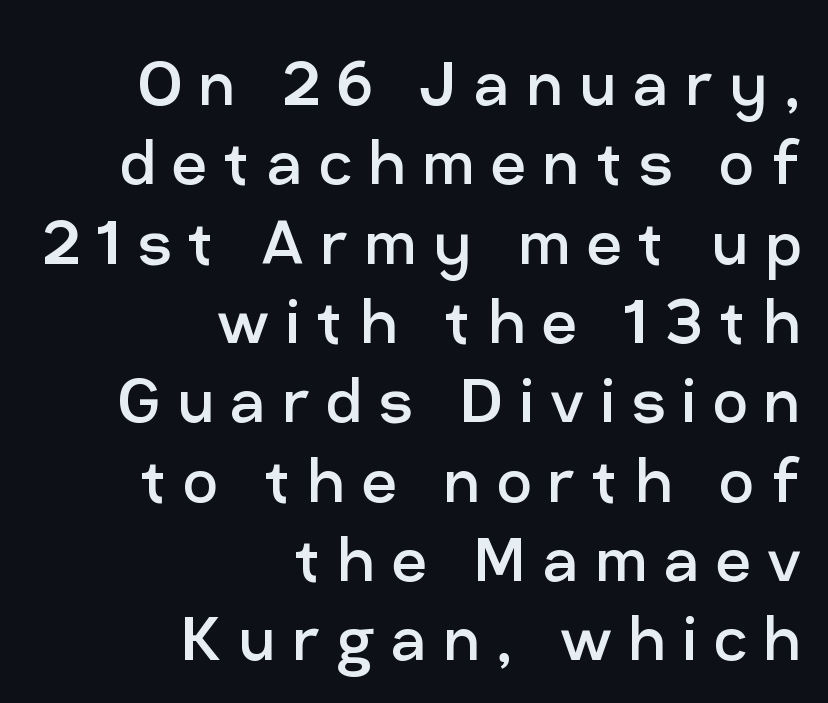
Teacher's note: observe the even right margin — that is flush-right alignment. The glyphs in this specimen are sans serif. The tracking jumps out immediately: characters are airy and widely separated. This sample has the flowing, uneven cadence of proportional lettering. Plain, unruled lines of type.
